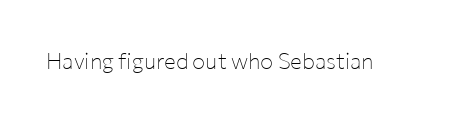
The image shows 22 px text type, upright; set normal letter spacing, not underlined.
